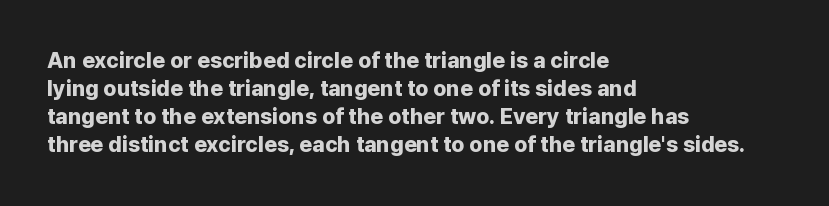
The image shows 22 px bold type, upright; set left-aligned, normal line spacing (1.28x), normal letter spacing, not underlined.
